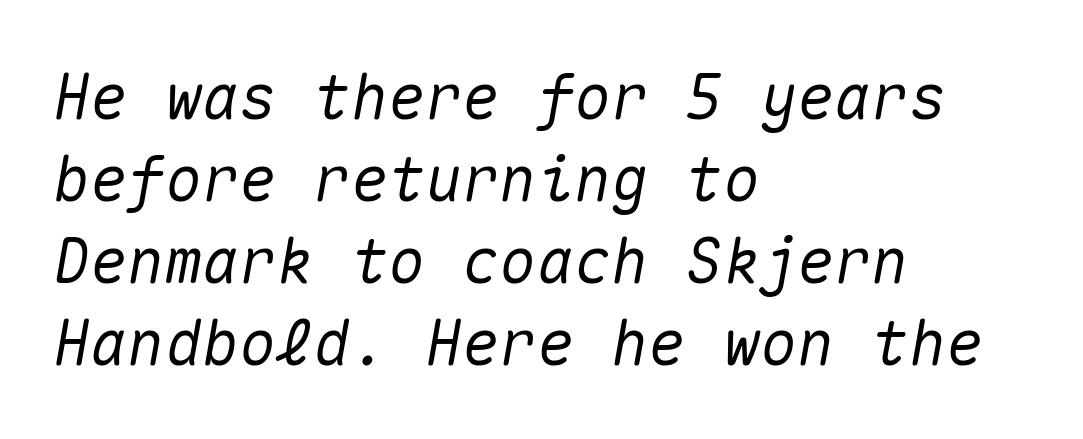
Q: Is the text italic (slanted)? A: Yes, it leans right by about 10 degrees.
Q: Is the text underlined? A: No.
Q: How is the paragraph aligned? A: Left-aligned.
Q: Is the spacing between letters normal or unusually wide? A: Normal.
Q: Is the spacing between lines tight, normal or loose? A: Normal.
Q: Width (condensed, normal, or wide)? A: Normal.
Q: Stroke contrast? A: Medium.
Q: x-height? A: Medium.
Q: Monospaced? A: Yes.
